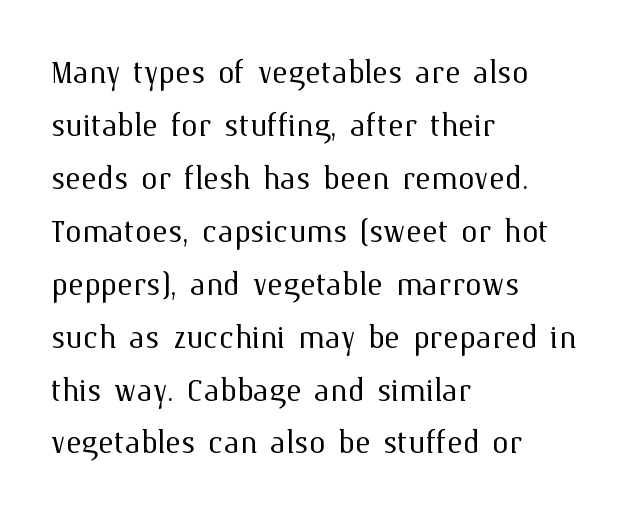
{"italic": "no", "bold": "no", "weight": "light", "width": "normal", "stroke_contrast": "medium", "x_height": "medium", "monospaced": "no", "underline": "no", "align": "left", "line_spacing": "normal", "line_spacing_ratio": 1.26, "letter_spacing": "normal", "letter_spacing_em": 0.0, "glyph_px": 42}
